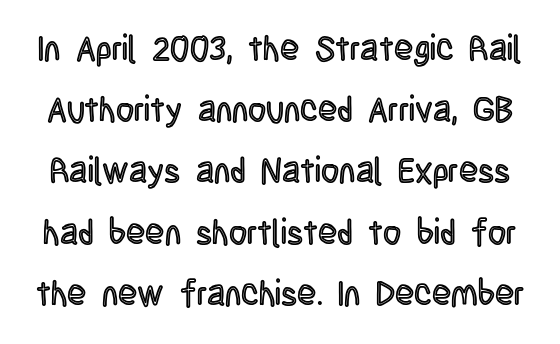
Q: Is the text italic (slanted)? A: No, it is upright.
Q: Is the text underlined? A: No.
Q: Is the spacing between letters normal or unusually wide? A: Normal.
Q: Width (condensed, normal, or wide)? A: Condensed.
Q: x-height? A: Large.
Q: Monospaced? A: No.
